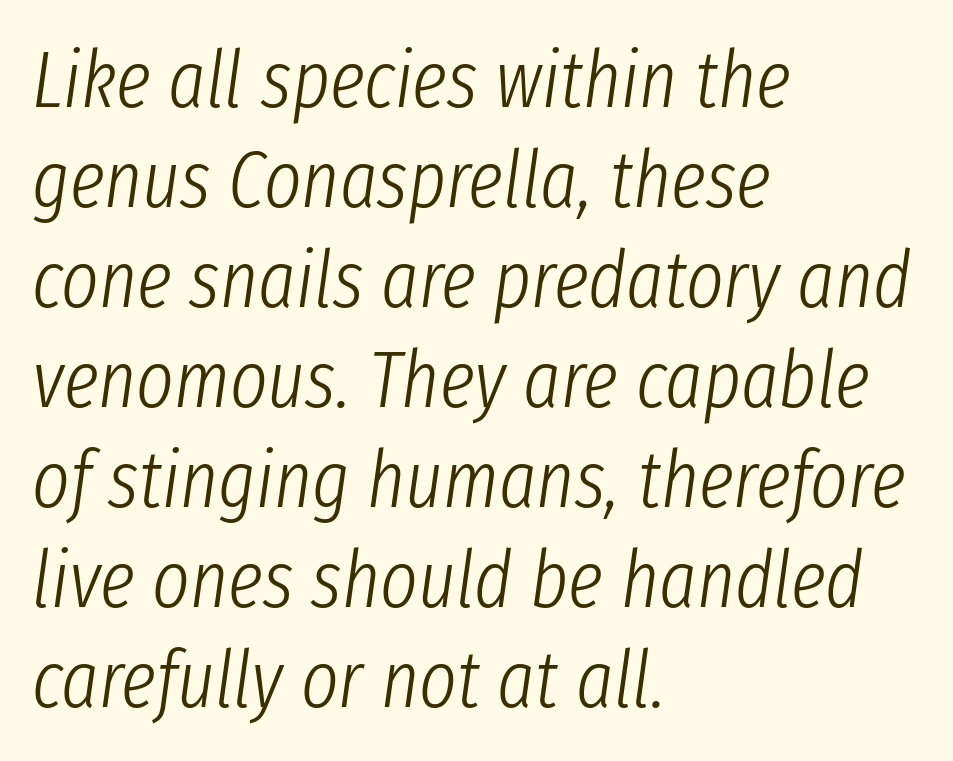
Is this a fixed-width face? No — the glyphs have proportional, varying widths. Every character sits at an angle, as italics do. A quiet, ordinary-to-light weight characterises the typeface. Letters rest on an invisible, unmarked baseline.
